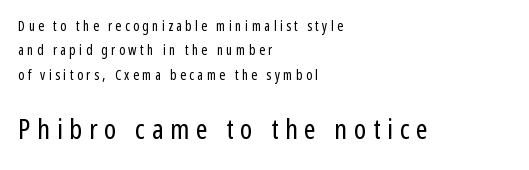
{"serif": "no", "italic": "no", "bold": "no", "weight": "regular", "width": "condensed", "stroke_contrast": "low", "x_height": "medium", "monospaced": "no", "underline": "no", "align": "left", "line_spacing_ratio": 1.74, "letter_spacing": "wide", "letter_spacing_em": 0.24, "larger_block": "second", "size_ratio": 2.0, "glyph_px": 28}
